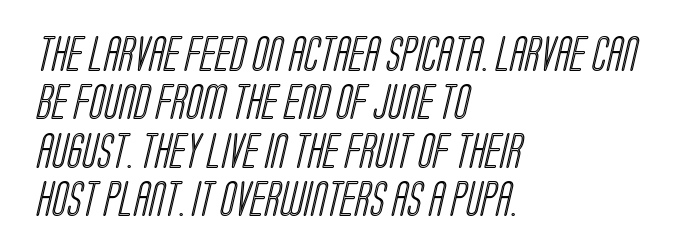
Between one letter and the next there's only the usual sliver of space. Any mark beneath the type? The region is blank. Varying glyph widths throughout — classic text-font behaviour. A classic flush-left, rag-right setting is used for this passage.
